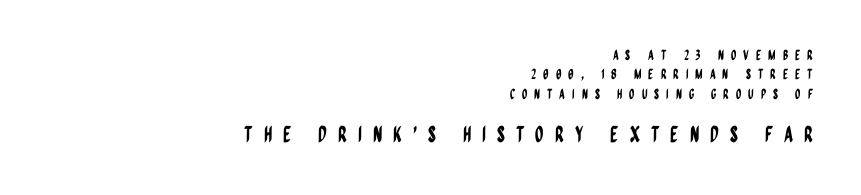
{"italic": "no", "underline": "no", "align": "right", "line_spacing": "normal", "line_spacing_ratio": 1.39, "letter_spacing": "wide", "letter_spacing_em": 0.49, "larger_block": "second", "size_ratio": 1.57, "glyph_px": 22}
